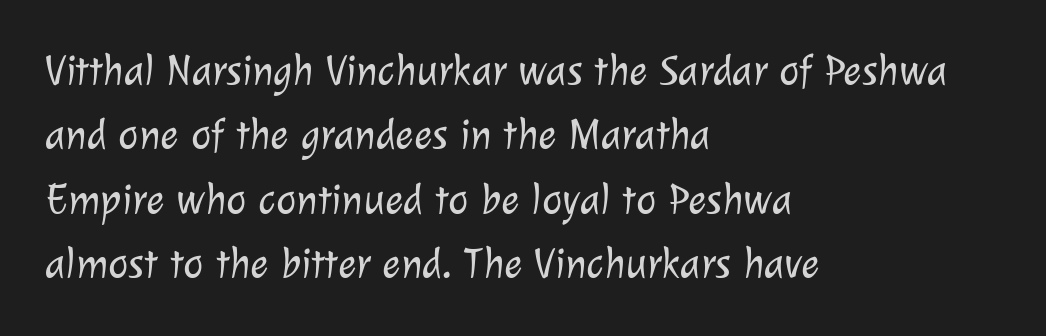
These glyphs show unthickened strokes, regular width or finer. Stroke terminals: plain, sans-serif. Nothing unusual about the tracking: characters are spaced as the font intends. One-word summary of the alignment: left. This sample has the flowing, uneven cadence of proportional lettering. Normally led — the rows are evenly, conventionally spaced.
